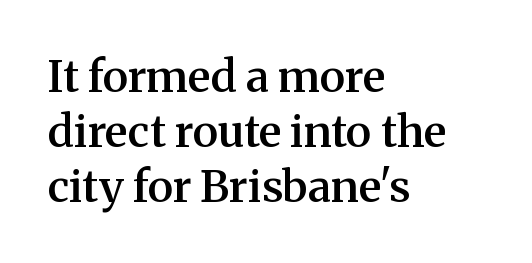
Q: Is the text bold? A: Semi-bold.
Q: Is the text italic (slanted)? A: No, it is upright.
Q: Is the typeface a serif or a sans-serif typeface? A: Serif.
Q: Is the text underlined? A: No.
Q: How is the paragraph aligned? A: Left-aligned.
Q: Is the spacing between letters normal or unusually wide? A: Normal.
Q: Is the spacing between lines tight, normal or loose? A: Normal.
Q: Width (condensed, normal, or wide)? A: Normal.
Q: Stroke contrast? A: Medium.
Q: x-height? A: Medium.
Q: Monospaced? A: No.
